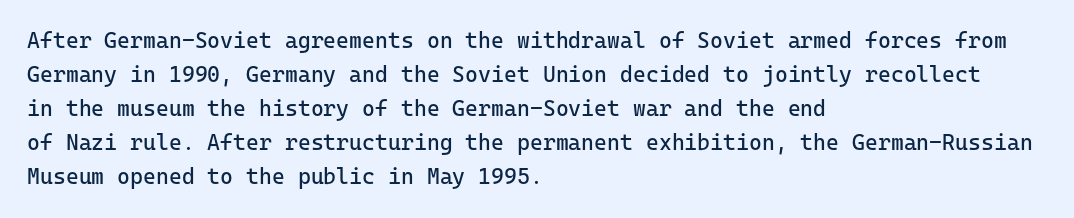
The image shows 22 px text type, upright; set left-aligned, normal line spacing (1.55x), normal letter spacing, not underlined.
